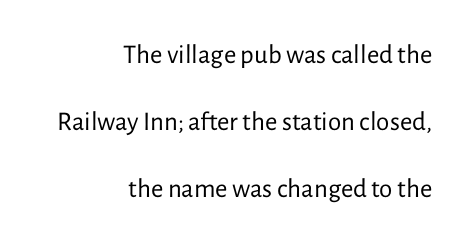
{"italic": "no", "bold": "no", "underline": "no", "align": "right", "line_spacing": "loose", "line_spacing_ratio": 2.49, "letter_spacing": "normal", "letter_spacing_em": 0.0, "glyph_px": 27}
